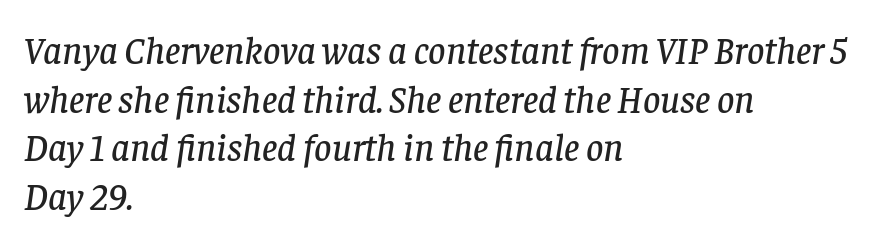
Q: Is the text italic (slanted)? A: Yes, it leans right by about 8 degrees.
Q: Is the typeface a serif or a sans-serif typeface? A: Serif.
Q: Is the text underlined? A: No.
Q: How is the paragraph aligned? A: Left-aligned.
Q: Is the spacing between letters normal or unusually wide? A: Normal.
Q: Is the spacing between lines tight, normal or loose? A: Normal.
Q: Width (condensed, normal, or wide)? A: Normal.
Q: Stroke contrast? A: Low.
Q: x-height? A: Large.
Q: Monospaced? A: No.
